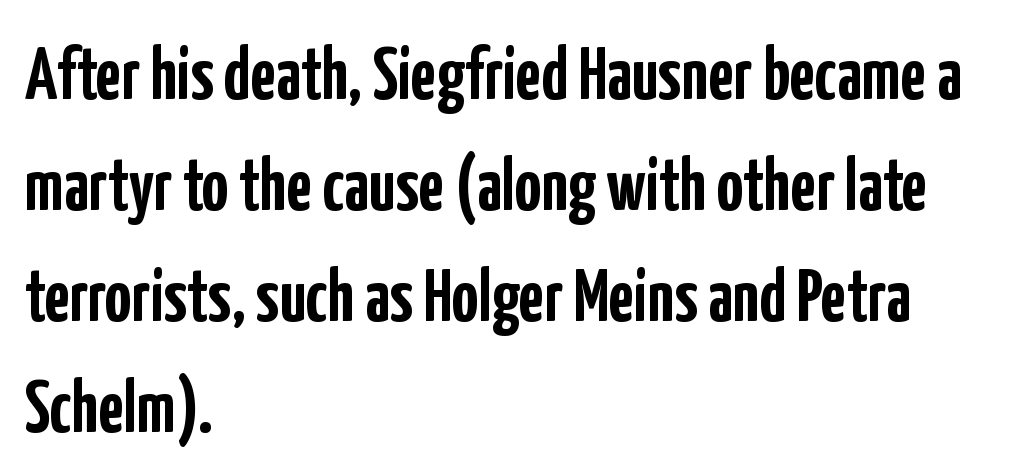
The image shows 74 px semibold, condensed sans-serif type, upright; set left-aligned, normal line spacing (1.5x), normal letter spacing, not underlined; low stroke contrast and a medium x-height.
